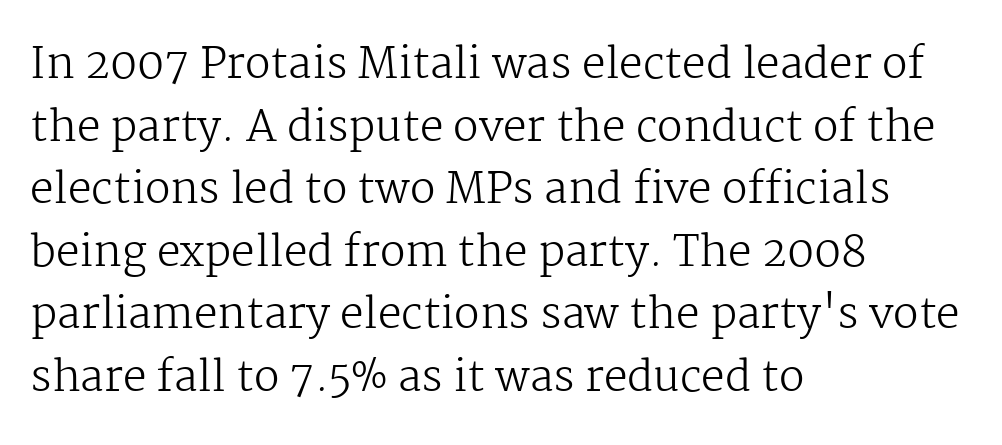
The gaps between neighbouring characters are ordinary and unremarkable. In terms of posture, this sample is upright. Letters have the restrained weight of plain body copy at most. The passage shown is typed in a proportional face where columns would drift. What kind of face is this? One with serifs.
